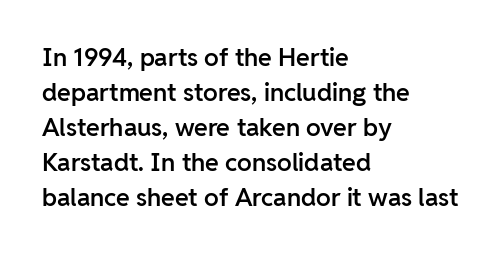
{"italic": "no", "bold": "semi", "underline": "no", "align": "left", "line_spacing": "normal", "line_spacing_ratio": 1.4, "letter_spacing": "normal", "letter_spacing_em": 0.0, "glyph_px": 25}
